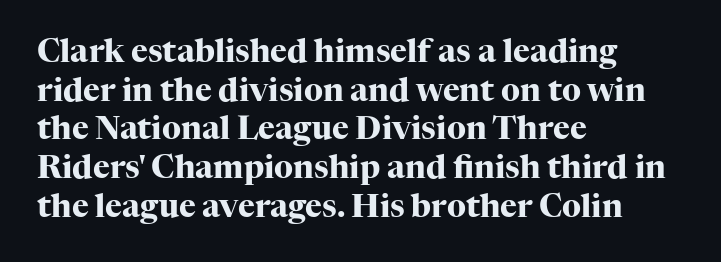
{"serif": "yes", "italic": "no", "bold": "yes", "weight": "heavy", "width": "normal", "stroke_contrast": "high", "x_height": "medium", "monospaced": "no", "underline": "no", "align": "left", "line_spacing_ratio": 1.21, "letter_spacing": "normal", "letter_spacing_em": 0.0, "glyph_px": 32}
